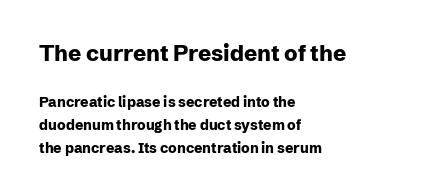
Does the leading feel generous? No, just average. Larger block? The one above; the one below is distinctly smaller. You could call the tracking neutral — neither tight nor loose. The strokes are fattened all the way to bold. The baseline area is clear. No italicization has been applied; the sample stays upright.
